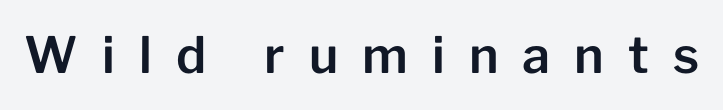
The horizontal fit of the characters is loose and conspicuously gappy. These lines are rendered in a variable-pitch font. Check the space under the baseline: it is left empty. Is this a sans? Yes — the strokes have no serifs. The type sits square on the baseline with zero lean.
